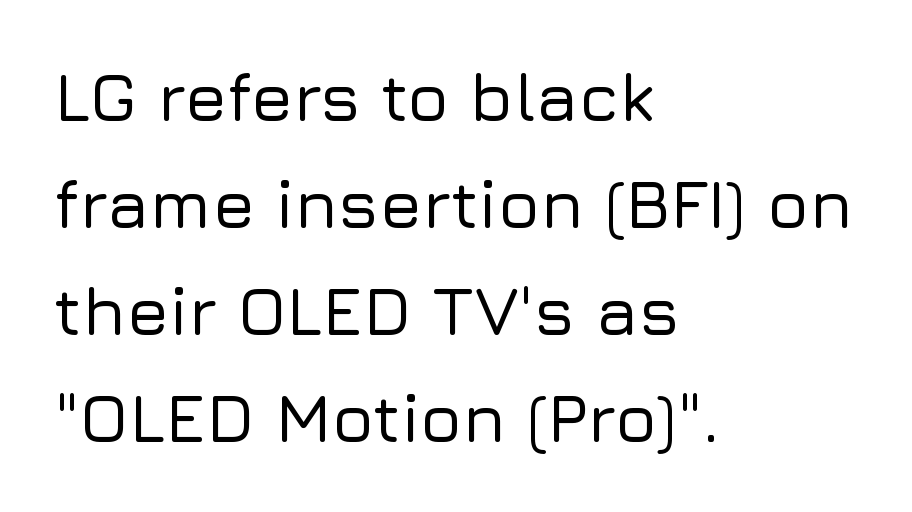
The image shows 69 px sans-serif type, upright; set left-aligned, normal line spacing (1.55x), normal letter spacing, not underlined; low stroke contrast and a medium x-height.
